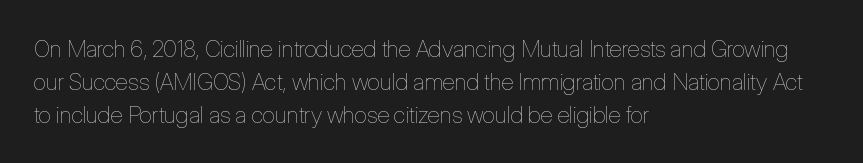
{"italic": "no", "bold": "no", "underline": "no", "align": "left", "line_spacing": "normal", "line_spacing_ratio": 1.43, "letter_spacing": "normal", "letter_spacing_em": 0.0, "glyph_px": 23}
